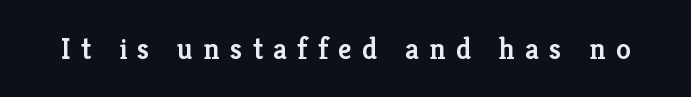
The words here are not underlined. Is the letter spacing exaggerated? Yes — the characters are pushed far apart. The font is running at a semibold setting, under full bold. Style check: upright.
